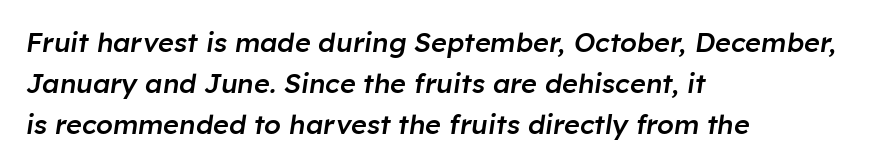
{"italic": "yes", "lean": "right", "slant_degrees": 8, "bold": "semi", "underline": "no", "align": "left", "line_spacing": "normal", "line_spacing_ratio": 1.52, "letter_spacing": "normal", "letter_spacing_em": 0.0, "glyph_px": 27}
